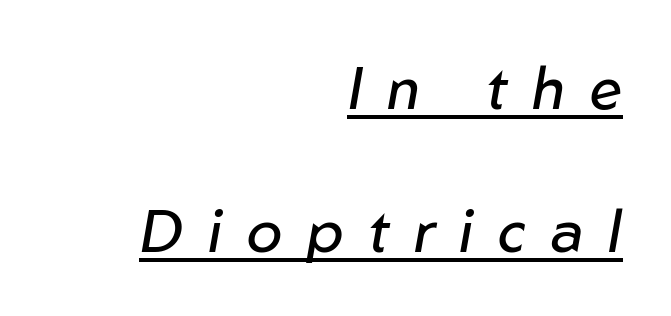
The passage shown is typed in a proportional face where columns would drift. Rendered with sloped, italic letterforms. This sample uses expanded letter spacing, leaving extra air between glyphs. The block of text is sparse from top to bottom, with ample space between rows.
